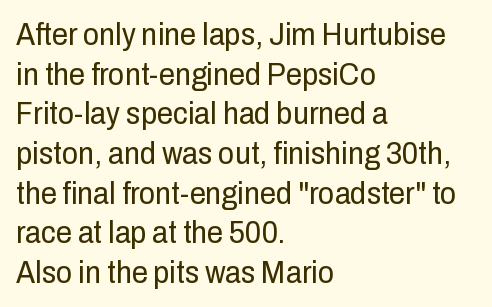
Here the glyphs are tracked normally, forming tight word shapes. Designer's note — italics off, roman on. Do the characters align in a grid? No, the font is proportional. Are there feet on the stems? There aren't — it's a sans.
